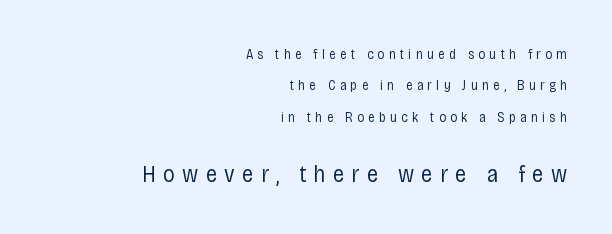
Q: Is the text bold? A: No.
Q: Is the text italic (slanted)? A: No, it is upright.
Q: Is the text underlined? A: No.
Q: How is the paragraph aligned? A: Right-aligned.
Q: Is the spacing between letters normal or unusually wide? A: Unusually wide.
Q: Is the spacing between lines tight, normal or loose? A: Loose.
Q: Which block of text is set in a larger size, the first (top) or the second (bottom)? A: The second (bottom) one.
